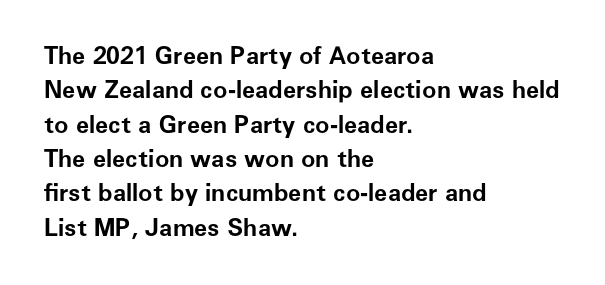
Q: Is the text bold? A: Yes.
Q: Is the text italic (slanted)? A: No, it is upright.
Q: Is the text underlined? A: No.
Q: How is the paragraph aligned? A: Left-aligned.
Q: Is the spacing between letters normal or unusually wide? A: Normal.
Q: Is the spacing between lines tight, normal or loose? A: Normal.
